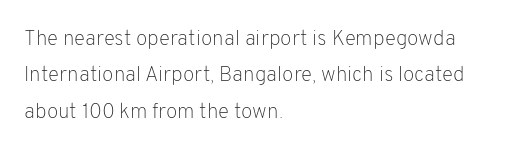
The image shows 21 px text type, upright; set left-aligned, line spacing 1.73x, normal letter spacing, not underlined.
